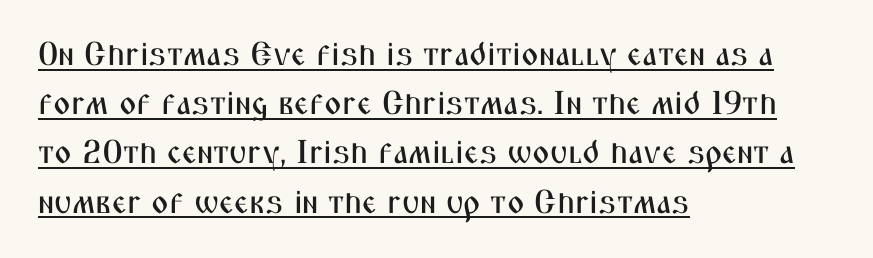
The image shows 33 px condensed sans-serif type, upright; set left-aligned, normal line spacing (1.49x), normal letter spacing, underlined; medium stroke contrast and a medium x-height.
